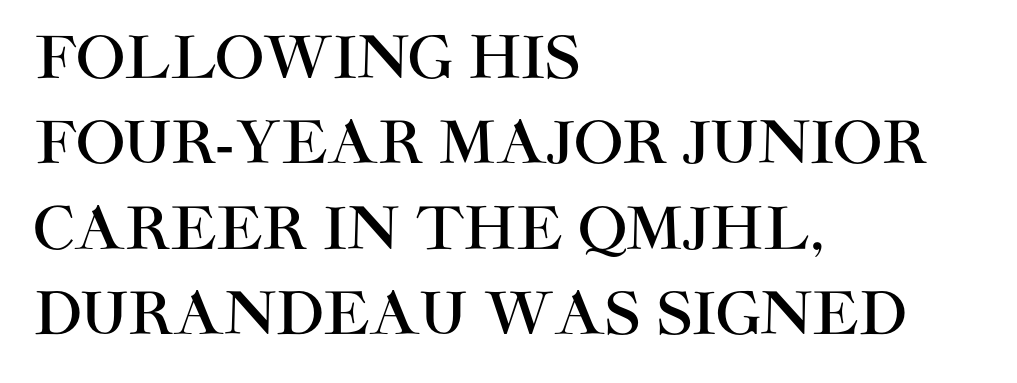
The image shows 58 px sans-serif type, upright; set left-aligned, normal line spacing (1.47x), normal letter spacing, not underlined; high stroke contrast and a large x-height.
